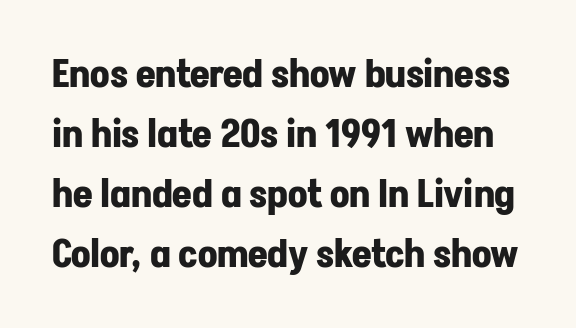
The lettering stays uniformly vertical, giving the passage a roman look. A typesetter would call this proportional, since set widths differ per character. Summary of weight: heavy, a full bold. Nobody touched the tracking dial on this one.
